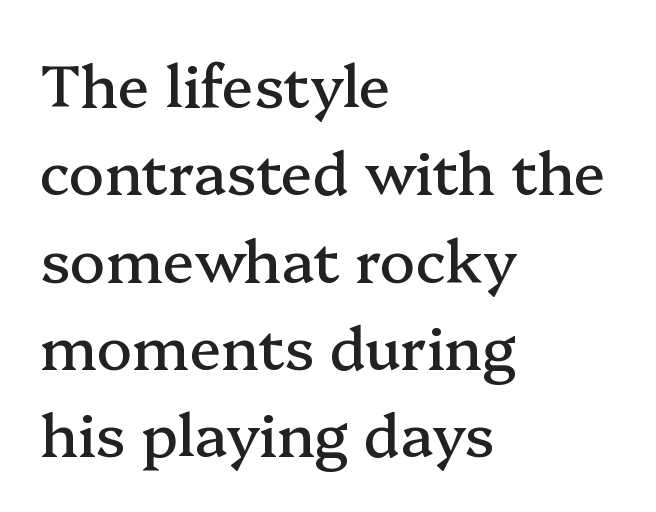
The paragraph has a hard left edge and a soft right edge. In terms of posture, this sample is upright. The baseline area is clear. The gaps between neighbouring characters are ordinary and unremarkable. Spacing verdict: proportional, widths tailored to each character. This sample keeps an unexceptional amount of space between lines.
